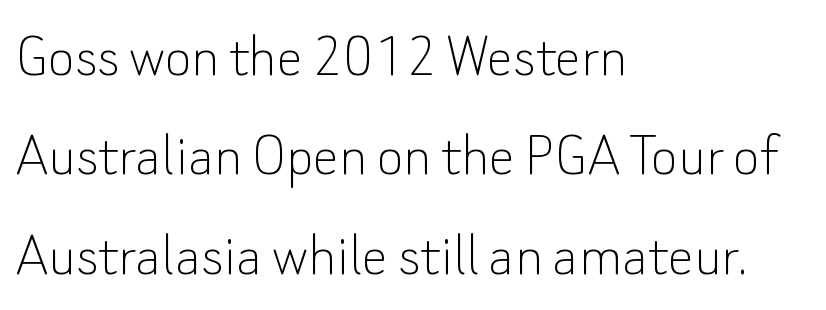
{"serif": "no", "italic": "no", "bold": "no", "weight": "thin", "width": "normal", "stroke_contrast": "low", "x_height": "small", "monospaced": "no", "underline": "no", "align": "left", "line_spacing": "normal", "line_spacing_ratio": 1.53, "letter_spacing": "normal", "letter_spacing_em": 0.0, "glyph_px": 65}
